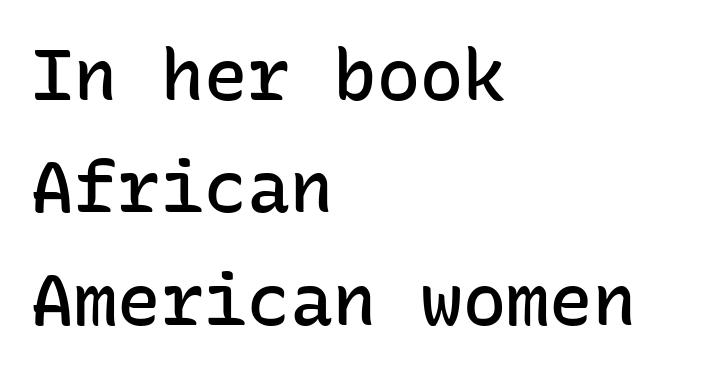
{"serif": "no", "italic": "no", "bold": "semi", "weight": "semibold", "width": "normal", "stroke_contrast": "low", "x_height": "medium", "monospaced": "yes", "underline": "no", "align": "left", "line_spacing": "normal", "line_spacing_ratio": 1.56, "letter_spacing": "normal", "letter_spacing_em": 0.0, "glyph_px": 72}
